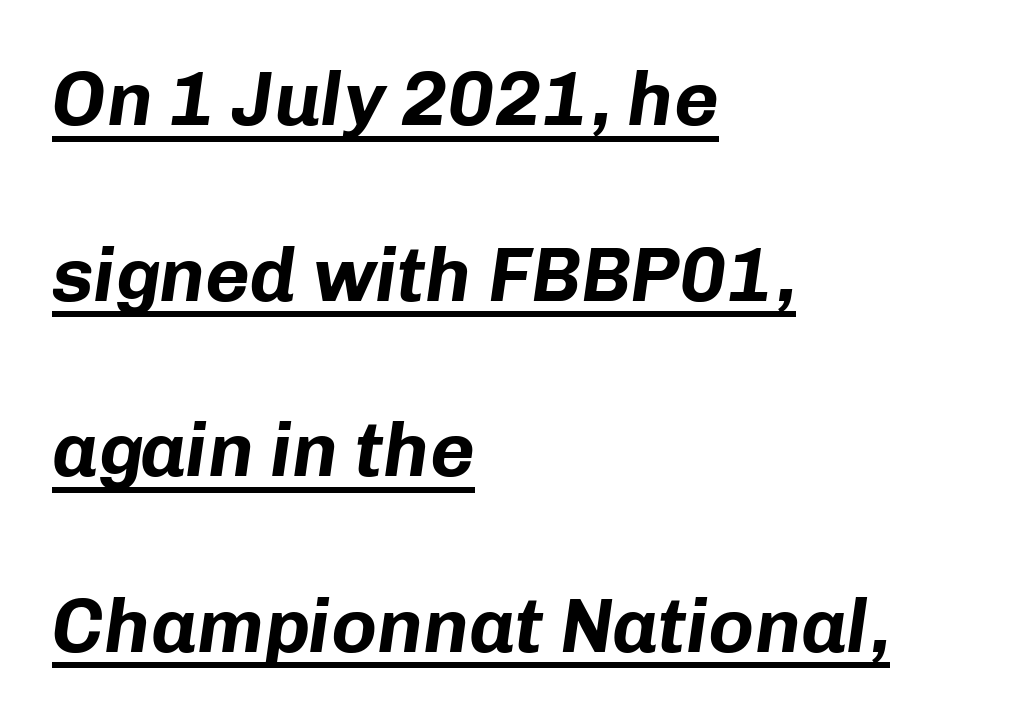
{"italic": "yes", "lean": "right", "slant_degrees": 8, "bold": "yes", "weight": "bold", "width": "normal", "stroke_contrast": "low", "x_height": "medium", "monospaced": "no", "underline": "yes", "align": "left", "line_spacing": "loose", "line_spacing_ratio": 2.28, "letter_spacing": "normal", "letter_spacing_em": 0.0, "glyph_px": 77}
